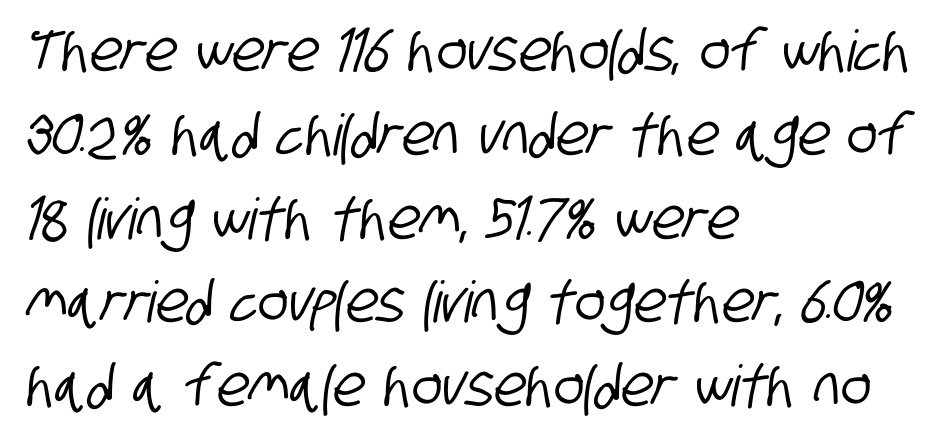
The image shows 57 px condensed sans-serif type; set left-aligned, normal line spacing (1.47x), normal letter spacing, not underlined; low stroke contrast and a large x-height.
